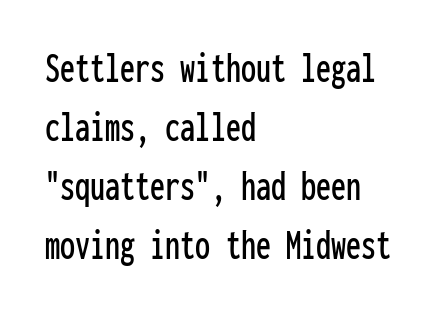
{"serif": "no", "italic": "no", "width": "condensed", "stroke_contrast": "low", "x_height": "medium", "monospaced": "yes", "underline": "no", "align": "left", "line_spacing": "normal", "line_spacing_ratio": 1.37, "letter_spacing": "normal", "letter_spacing_em": 0.0, "glyph_px": 43}
